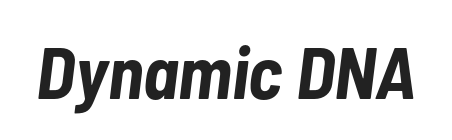
Q: Is the text bold? A: Yes.
Q: Is the text italic (slanted)? A: Yes, it leans right by about 7 degrees.
Q: Is the text underlined? A: No.
Q: Is the spacing between letters normal or unusually wide? A: Normal.
Q: Width (condensed, normal, or wide)? A: Condensed.
Q: Stroke contrast? A: Low.
Q: x-height? A: Medium.
Q: Monospaced? A: No.
